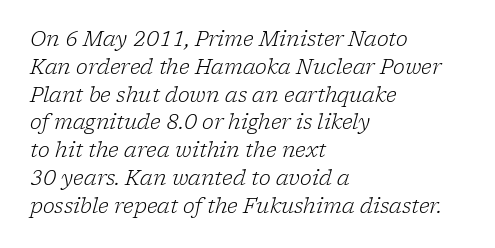
The image shows 20 px text type, italic (leaning right); set left-aligned, normal line spacing (1.39x), normal letter spacing, not underlined.
